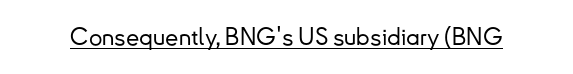
Default kerning and tracking; the words read as compact shapes. Notice how the stems are strictly vertical — no italics here. The glyphs are accompanied by a horizontal stroke just below them.
